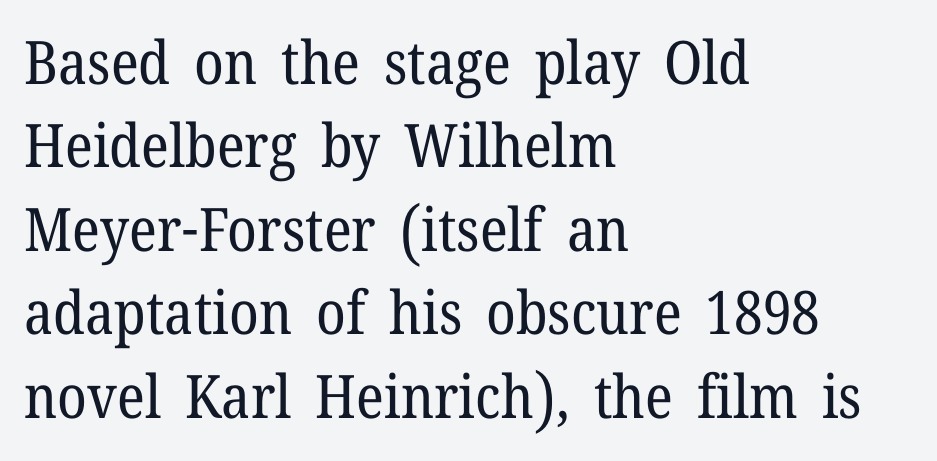
{"serif": "yes", "italic": "no", "bold": "no", "weight": "regular", "width": "normal", "stroke_contrast": "low", "x_height": "medium", "monospaced": "no", "underline": "no", "align": "left", "line_spacing": "normal", "line_spacing_ratio": 1.39, "letter_spacing": "normal", "letter_spacing_em": 0.0, "glyph_px": 60}
